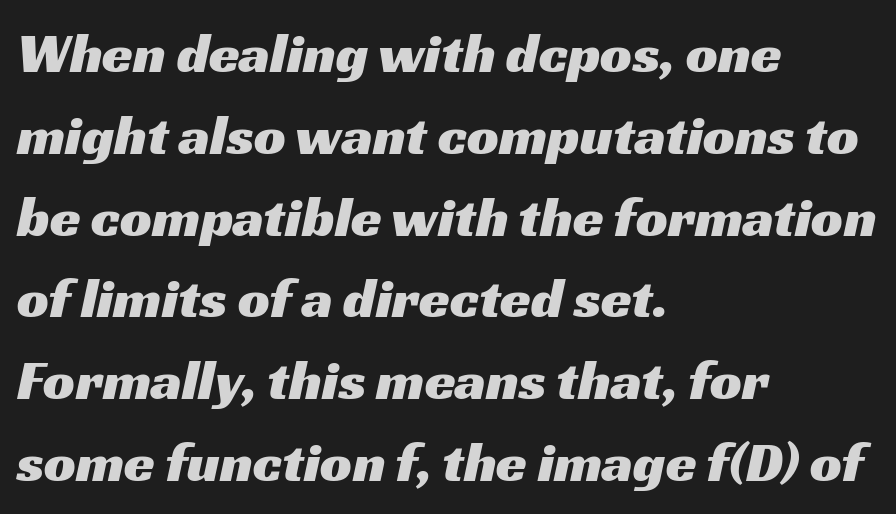
{"serif": "no", "width": "wide", "stroke_contrast": "medium", "x_height": "medium", "monospaced": "no", "underline": "no", "align": "left", "line_spacing": "normal", "line_spacing_ratio": 1.46, "letter_spacing": "normal", "letter_spacing_em": 0.0, "glyph_px": 56}
